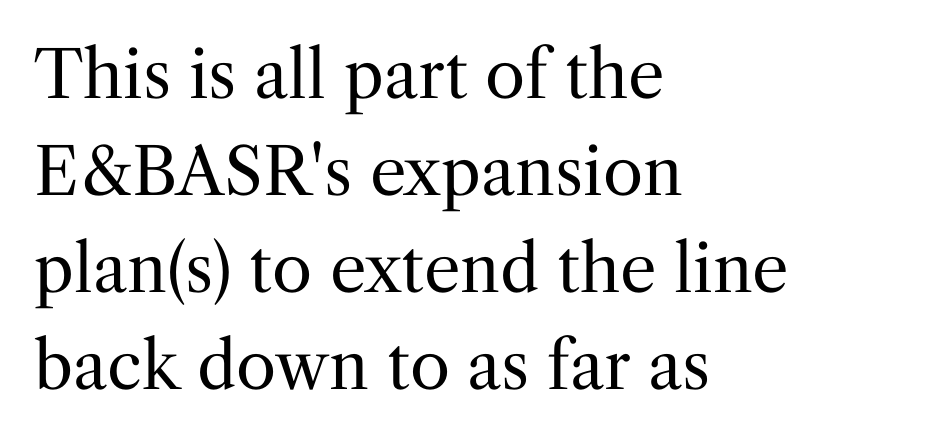
Q: Is the text bold? A: No.
Q: Is the text italic (slanted)? A: No, it is upright.
Q: Is the typeface a serif or a sans-serif typeface? A: Serif.
Q: Is the text underlined? A: No.
Q: How is the paragraph aligned? A: Left-aligned.
Q: Is the spacing between letters normal or unusually wide? A: Normal.
Q: Is the spacing between lines tight, normal or loose? A: Normal.
Q: Width (condensed, normal, or wide)? A: Normal.
Q: Stroke contrast? A: Medium.
Q: x-height? A: Medium.
Q: Monospaced? A: No.
